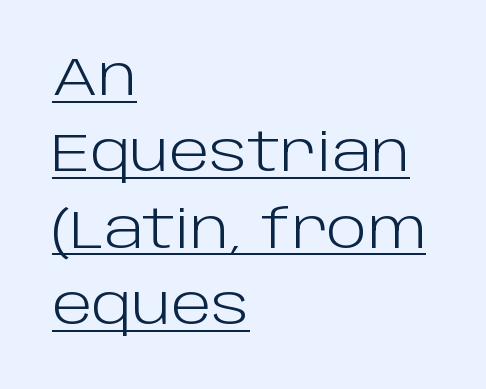
Q: Is the text bold? A: No.
Q: Is the text italic (slanted)? A: No, it is upright.
Q: Is the typeface a serif or a sans-serif typeface? A: Sans-serif.
Q: Is the text underlined? A: Yes.
Q: How is the paragraph aligned? A: Left-aligned.
Q: Is the spacing between letters normal or unusually wide? A: Normal.
Q: Is the spacing between lines tight, normal or loose? A: Normal.
Q: Width (condensed, normal, or wide)? A: Normal.
Q: Stroke contrast? A: Low.
Q: x-height? A: Large.
Q: Monospaced? A: No.
